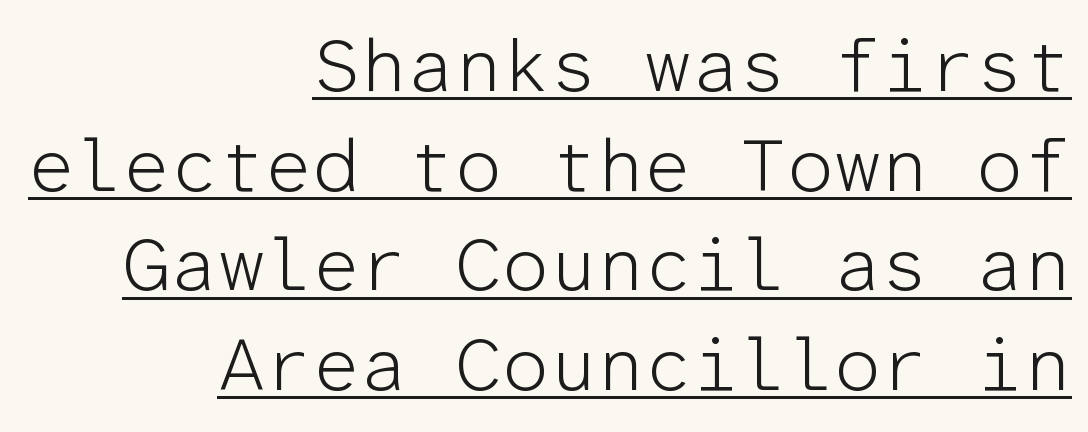
Q: Is the text bold? A: No.
Q: Is the text italic (slanted)? A: No, it is upright.
Q: Is the typeface a serif or a sans-serif typeface? A: Sans-serif.
Q: Is the text underlined? A: Yes.
Q: How is the paragraph aligned? A: Right-aligned.
Q: Is the spacing between letters normal or unusually wide? A: Normal.
Q: Is the spacing between lines tight, normal or loose? A: Normal.
Q: Width (condensed, normal, or wide)? A: Normal.
Q: Stroke contrast? A: Low.
Q: x-height? A: Medium.
Q: Monospaced? A: Yes.
